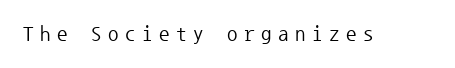
The image shows 21 px text type, upright; set unusually wide letter spacing (+0.31 em), not underlined.
